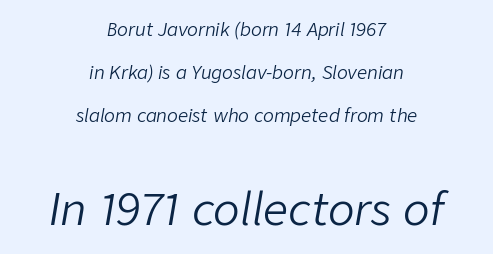
The image shows 44 px light type, italic (leaning right); set centered, loose line spacing (2.38x), normal letter spacing, not underlined; the second (bottom) block is 2.44x larger; low stroke contrast and a medium x-height.
